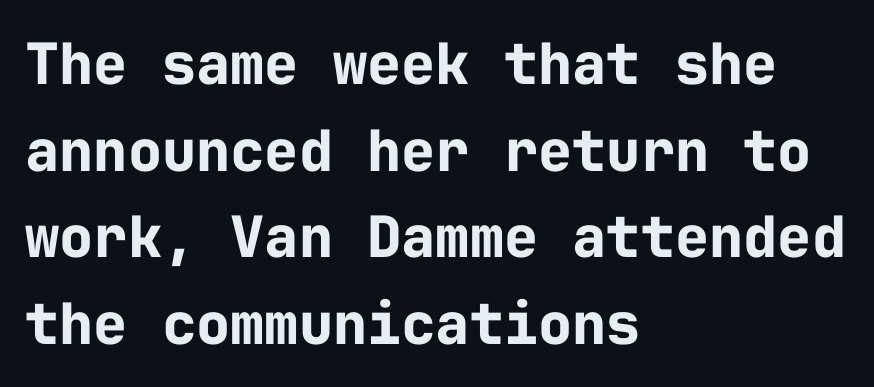
Q: Is the text bold? A: Yes.
Q: Is the text italic (slanted)? A: No, it is upright.
Q: Is the typeface a serif or a sans-serif typeface? A: Sans-serif.
Q: Is the text underlined? A: No.
Q: How is the paragraph aligned? A: Left-aligned.
Q: Is the spacing between letters normal or unusually wide? A: Normal.
Q: Is the spacing between lines tight, normal or loose? A: Normal.
Q: Width (condensed, normal, or wide)? A: Normal.
Q: Stroke contrast? A: Low.
Q: x-height? A: Medium.
Q: Monospaced? A: Yes.
